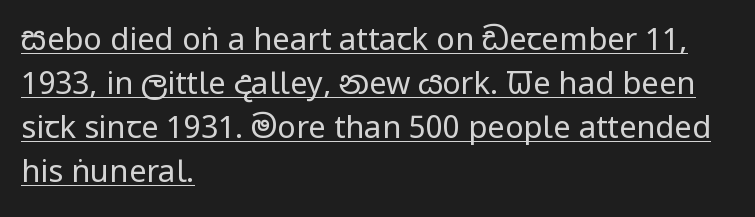
{"serif": "no", "italic": "no", "bold": "no", "weight": "regular", "width": "condensed", "stroke_contrast": "low", "x_height": "large", "monospaced": "no", "underline": "yes", "align": "left", "line_spacing": "normal", "line_spacing_ratio": 1.42, "letter_spacing": "normal", "letter_spacing_em": 0.0, "glyph_px": 31}
